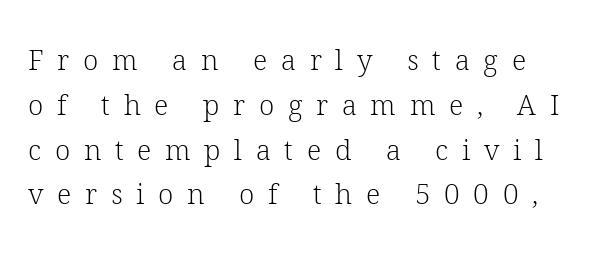
The image shows 28 px light serif type, upright; set normal line spacing (1.6x), unusually wide letter spacing (+0.49 em), not underlined; low stroke contrast and a medium x-height.
